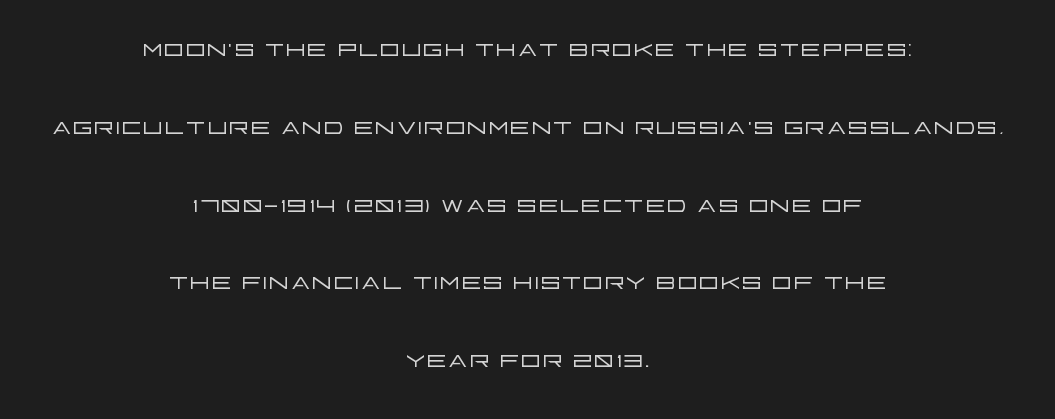
The text was rendered using a sans face with plain stroke endings. Where is the straight margin? There isn't one; the lines are centered. These lines were composed using upright roman letters. You could not count columns in this text — the font is proportionally spaced. Beneath every word, the page is bare.
